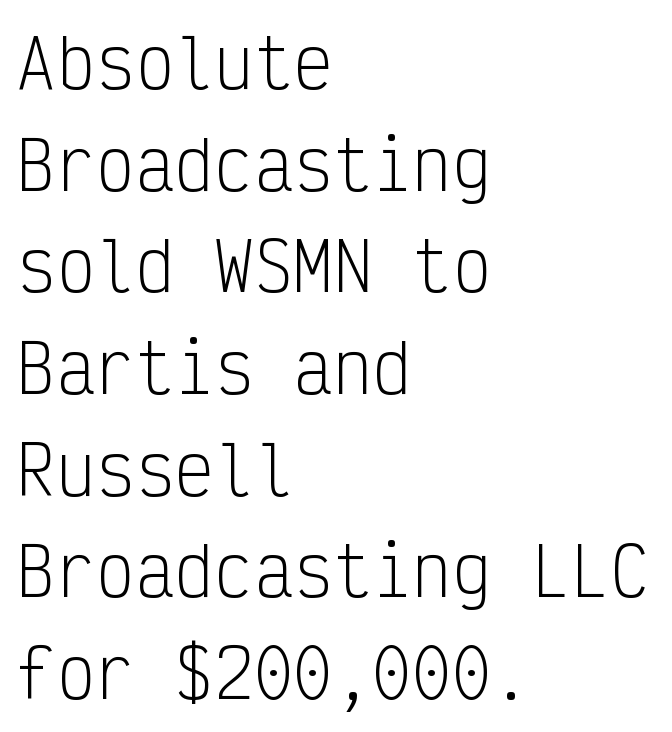
The image shows 66 px light, condensed sans-serif type, upright, monospaced; set left-aligned, normal line spacing (1.54x), normal letter spacing, not underlined; low stroke contrast and a medium x-height.
